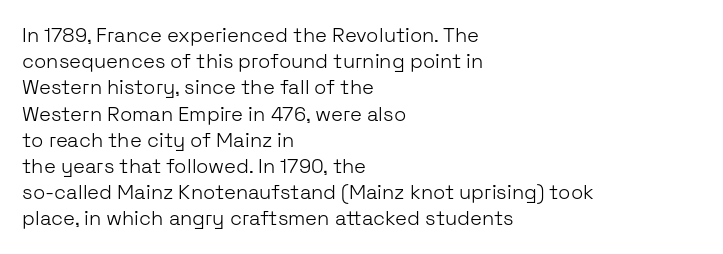
{"italic": "no", "bold": "no", "underline": "no", "align": "left", "line_spacing": "normal", "line_spacing_ratio": 1.31, "letter_spacing": "normal", "letter_spacing_em": 0.0, "glyph_px": 20}
